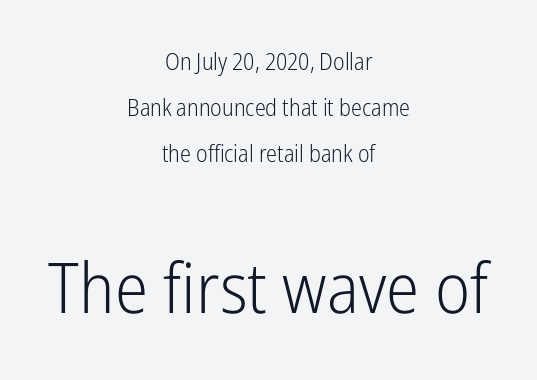
{"serif": "no", "italic": "no", "bold": "no", "weight": "light", "width": "condensed", "stroke_contrast": "low", "x_height": "medium", "monospaced": "no", "underline": "no", "align": "center", "line_spacing": "loose", "line_spacing_ratio": 1.99, "letter_spacing": "normal", "letter_spacing_em": 0.0, "larger_block": "second", "size_ratio": 3.04, "glyph_px": 70}
